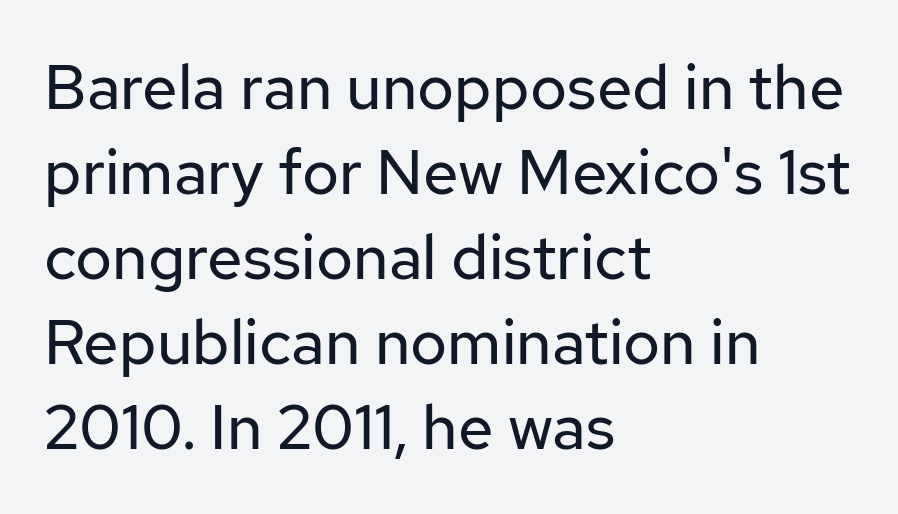
The lines in this sample share a left origin and differ only in where they stop. The zone under the glyphs is completely vacant. Is this a fixed-width face? No — the glyphs have proportional, varying widths. The face used here is a sans, in the tradition of grotesques and geometrics. A quiet, ordinary-to-light weight characterises the typeface. Ascenders rise straight up at ninety degrees.
